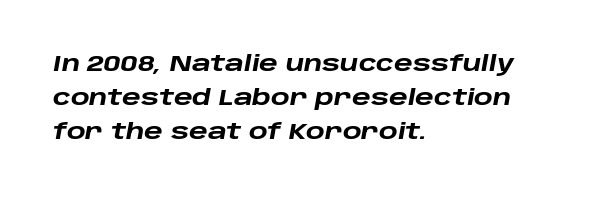
The typography opts for an oblique posture over an upright one. Observe the ordinary spacing: letters are neighbours, not strangers. A student would call this left alignment; a typographer would say flush left, rag right. These lines sit exactly where default settings would place them. The strokes are fattened all the way to bold.
